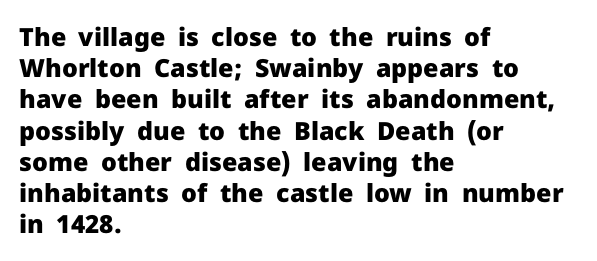
Q: Is the text bold? A: Yes.
Q: Is the text italic (slanted)? A: No, it is upright.
Q: Is the text underlined? A: No.
Q: How is the paragraph aligned? A: Left-aligned.
Q: Is the spacing between letters normal or unusually wide? A: Normal.
Q: Is the spacing between lines tight, normal or loose? A: Normal.
